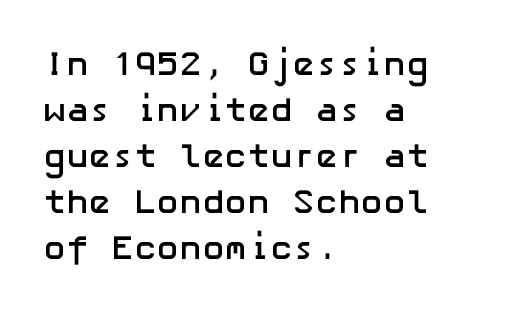
As a designer I'd log this as weight 700, bold. In terms of letterform style, serifs are entirely absent. Style check: upright. Words appear dense and cohesive because spacing is normal. The setting favours the left margin, as ordinary paragraphs usually do.
